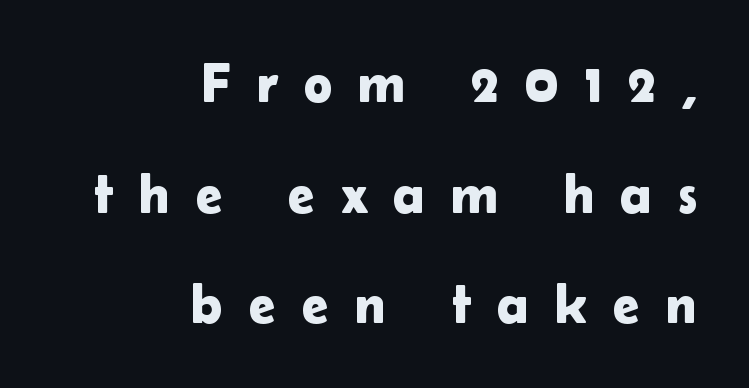
The image shows 54 px sans-serif type, upright; set right-aligned, loose line spacing (2.05x), unusually wide letter spacing (+0.48 em), not underlined; low stroke contrast and a medium x-height.
